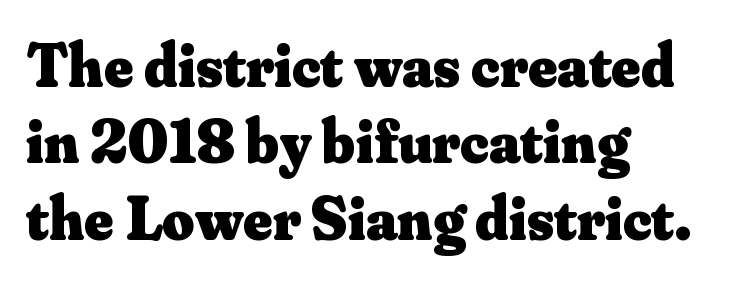
Characters follow at the spacing the type designer built in. Check where the strokes stop: tiny serifs finish them off. Character widths vary here, with narrow letters taking less room than wide ones. Just letters on the line, the space beneath them empty. Unlike italic type, these characters show no tilt at all.
